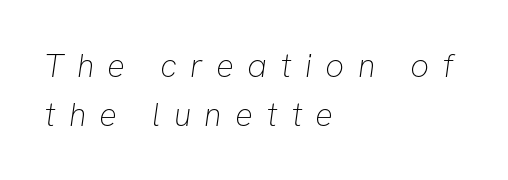
The face used here is rendered with a markedly widened letterfit. Serifs: no, the terminals of the letterforms are clean. A typesetter would call this proportional, since set widths differ per character. Stem width sits at or under what a default text font uses. The lines sit at an ordinary, default distance from one another. Any mark beneath the type? The region is blank.
